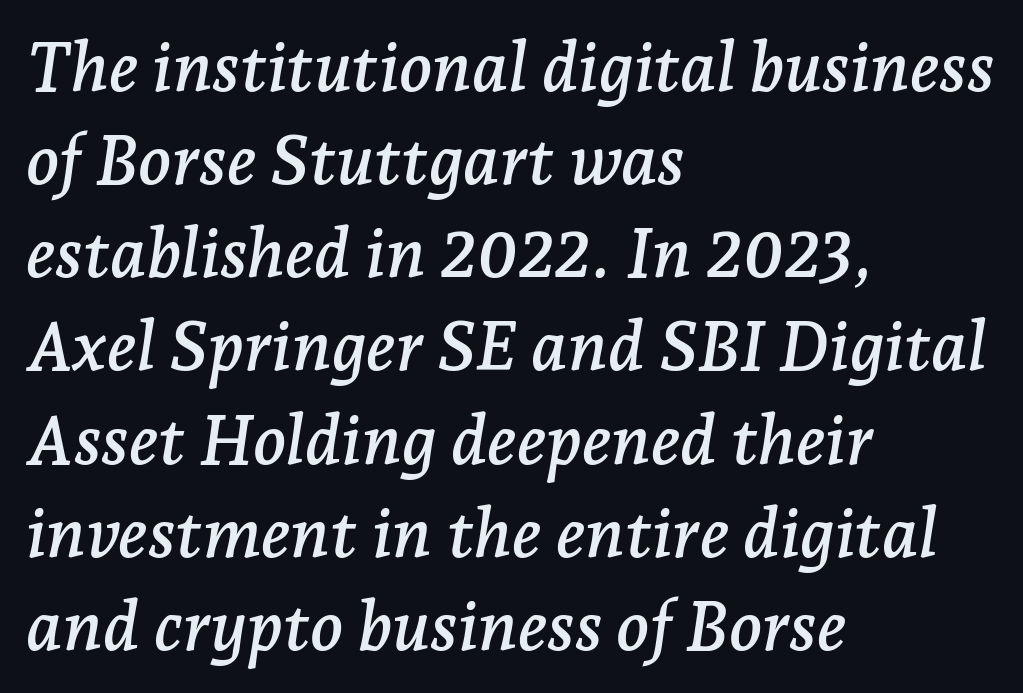
{"serif": "yes", "italic": "yes", "lean": "right", "slant_degrees": 7, "width": "normal", "stroke_contrast": "low", "x_height": "medium", "monospaced": "no", "underline": "no", "align": "left", "line_spacing": "normal", "line_spacing_ratio": 1.35, "letter_spacing": "normal", "letter_spacing_em": 0.0, "glyph_px": 69}
